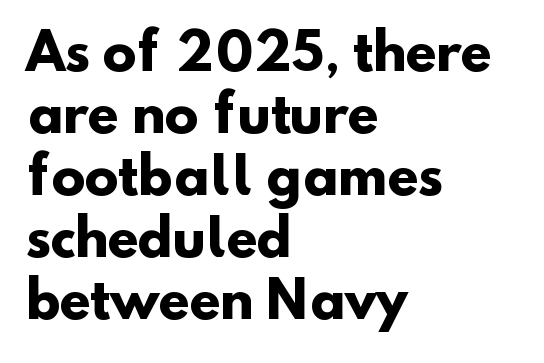
The image shows 50 px heavy sans-serif type; set left-aligned, line spacing 1.24x, normal letter spacing, not underlined; low stroke contrast and a small x-height.
